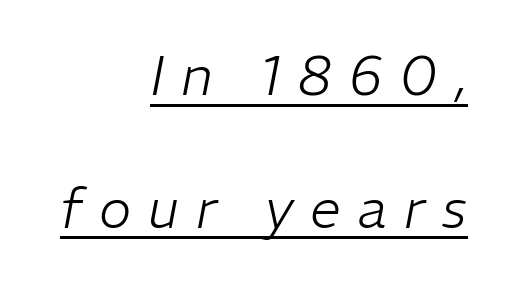
Right-aligned paragraph, ragged on the left. Leading is clearly above the norm, producing a sparse column. Here the glyphs are tracked loosely, breaking word shapes into spaced letters. Is this a fixed-width face? No — the glyphs have proportional, varying widths.
